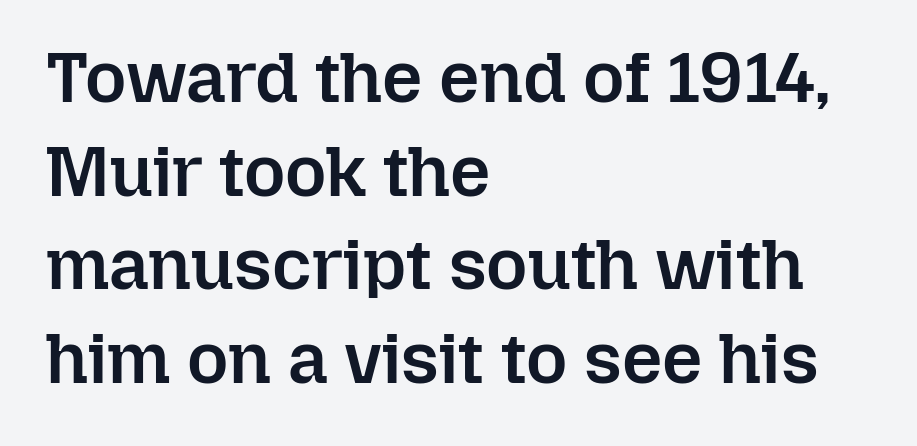
Q: Is the text bold? A: Semi-bold.
Q: Is the text italic (slanted)? A: No, it is upright.
Q: Is the text underlined? A: No.
Q: How is the paragraph aligned? A: Left-aligned.
Q: Is the spacing between letters normal or unusually wide? A: Normal.
Q: Is the spacing between lines tight, normal or loose? A: Normal.
Q: Width (condensed, normal, or wide)? A: Normal.
Q: Stroke contrast? A: Low.
Q: x-height? A: Medium.
Q: Monospaced? A: No.
